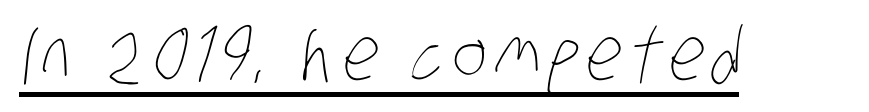
The image shows 73 px thin, condensed type; set underlined; low stroke contrast and a large x-height.
